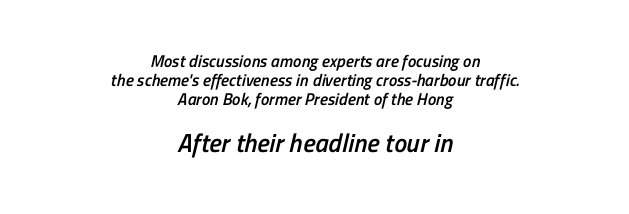
{"bold": "semi", "underline": "no", "align": "center", "line_spacing": "tight", "line_spacing_ratio": 1.13, "letter_spacing": "normal", "letter_spacing_em": 0.0, "larger_block": "second", "size_ratio": 1.53, "glyph_px": 26}
